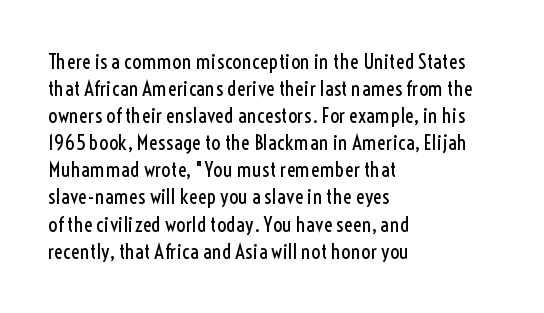
The image shows 21 px text type, upright; set left-aligned, normal line spacing (1.29x), normal letter spacing, not underlined.
